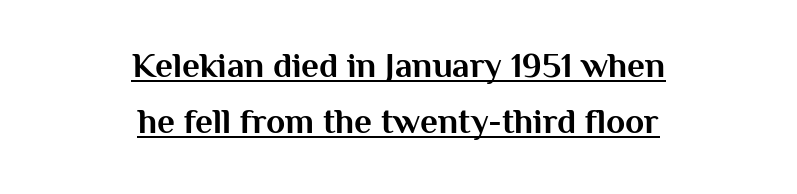
Compared with an ordinary text face, these strokes are far heavier — a full bold. Here the designer chose a conventional face with non-uniform glyph widths. Underlining? Definitely there. Short note: letters normally spaced. How would I describe the line gaps? Plain and ordinary. These lines are composed in type without serifs.
